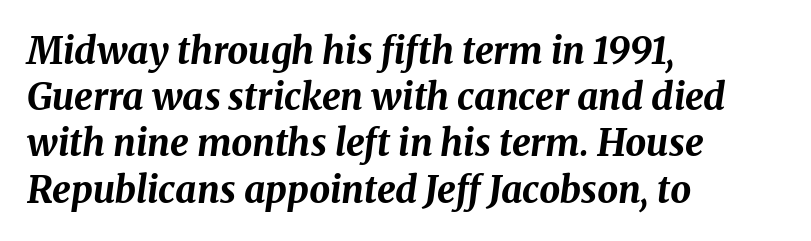
Q: Is the text bold? A: Yes.
Q: Is the text italic (slanted)? A: Yes, it leans right by about 8 degrees.
Q: Is the text underlined? A: No.
Q: How is the paragraph aligned? A: Left-aligned.
Q: Is the spacing between letters normal or unusually wide? A: Normal.
Q: Is the spacing between lines tight, normal or loose? A: Normal.
Q: Width (condensed, normal, or wide)? A: Normal.
Q: Stroke contrast? A: Medium.
Q: x-height? A: Medium.
Q: Monospaced? A: No.
